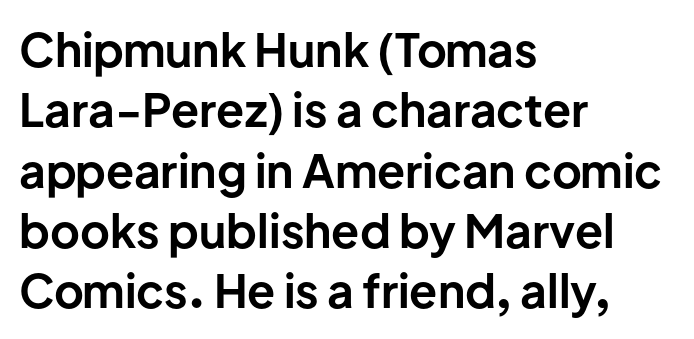
Q: Is the text bold? A: Yes.
Q: Is the text italic (slanted)? A: No, it is upright.
Q: Is the typeface a serif or a sans-serif typeface? A: Sans-serif.
Q: Is the text underlined? A: No.
Q: How is the paragraph aligned? A: Left-aligned.
Q: Is the spacing between letters normal or unusually wide? A: Normal.
Q: Is the spacing between lines tight, normal or loose? A: Normal.
Q: Width (condensed, normal, or wide)? A: Normal.
Q: Stroke contrast? A: Low.
Q: x-height? A: Medium.
Q: Monospaced? A: No.
